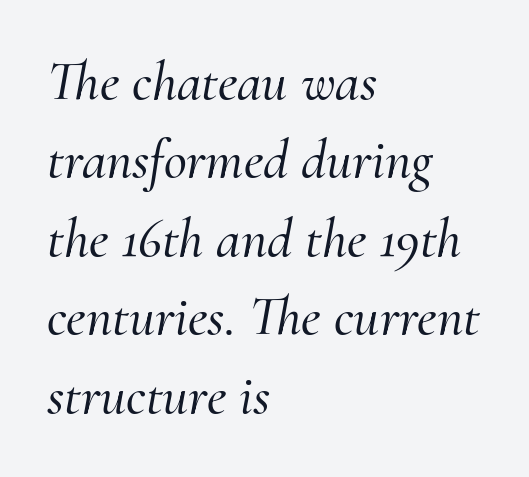
There's an unmistakable incline to the writing here. Character widths vary here, with narrow letters taking less room than wide ones. Summary of vertical rhythm: regular, with standard interline spacing. Words float on clear page, feet unadorned.
